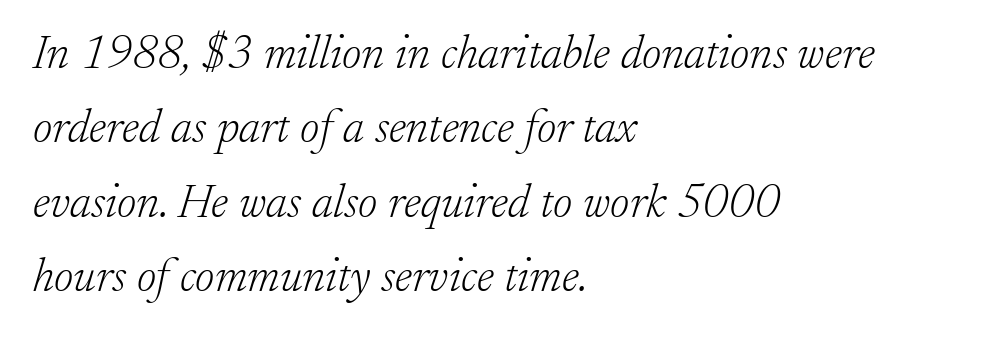
Q: Is the text bold? A: No.
Q: Is the text italic (slanted)? A: Yes, it leans right by about 17 degrees.
Q: Is the typeface a serif or a sans-serif typeface? A: Serif.
Q: Is the text underlined? A: No.
Q: How is the paragraph aligned? A: Left-aligned.
Q: Is the spacing between letters normal or unusually wide? A: Normal.
Q: Is the spacing between lines tight, normal or loose? A: Normal.
Q: Width (condensed, normal, or wide)? A: Normal.
Q: Stroke contrast? A: Low.
Q: x-height? A: Small.
Q: Monospaced? A: No.
